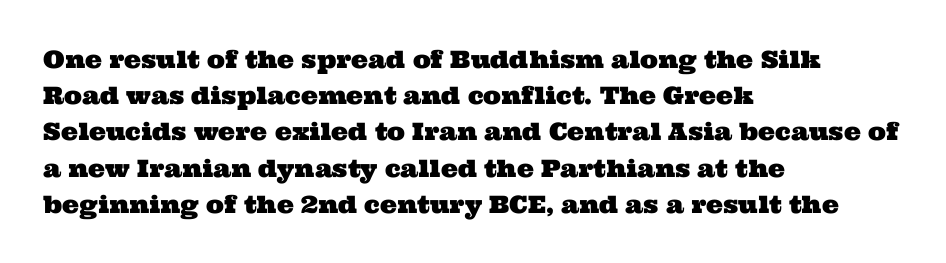
{"underline": "no", "align": "left", "line_spacing": "normal", "line_spacing_ratio": 1.51, "letter_spacing": "normal", "letter_spacing_em": 0.0, "glyph_px": 24}
